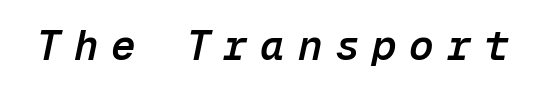
Q: Is the text bold? A: Semi-bold.
Q: Is the text italic (slanted)? A: Yes, it leans right by about 12 degrees.
Q: Is the text underlined? A: No.
Q: Is the spacing between letters normal or unusually wide? A: Unusually wide.
Q: Width (condensed, normal, or wide)? A: Normal.
Q: Stroke contrast? A: Low.
Q: x-height? A: Medium.
Q: Monospaced? A: Yes.
